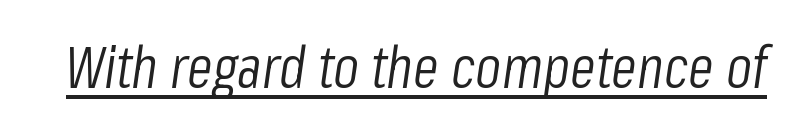
{"italic": "yes", "lean": "right", "slant_degrees": 8, "bold": "no", "weight": "light", "width": "condensed", "stroke_contrast": "low", "x_height": "medium", "monospaced": "no", "underline": "yes", "letter_spacing": "normal", "letter_spacing_em": 0.0, "glyph_px": 59}
